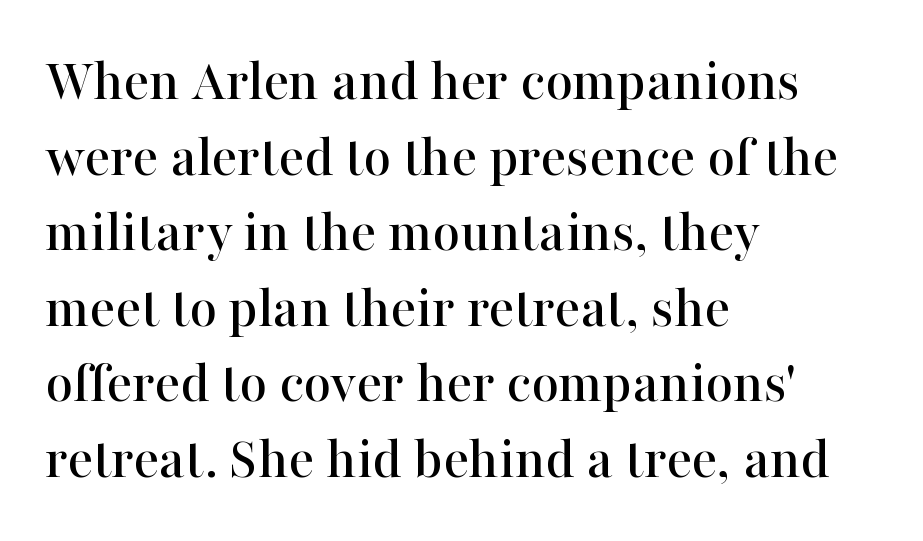
{"serif": "yes", "italic": "no", "width": "normal", "stroke_contrast": "high", "x_height": "medium", "monospaced": "no", "underline": "no", "align": "left", "line_spacing": "normal", "line_spacing_ratio": 1.26, "letter_spacing": "normal", "letter_spacing_em": 0.0, "glyph_px": 60}
